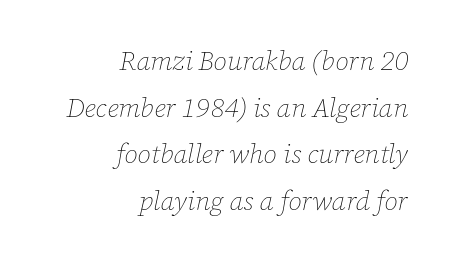
Teacher's note: observe the even right margin — that is flush-right alignment. The letterforms sit shoulder to shoulder at normal distance. The strip under each line holds only bare page. Quick note: italic. No chunkiness to these letters — they're not bold.
